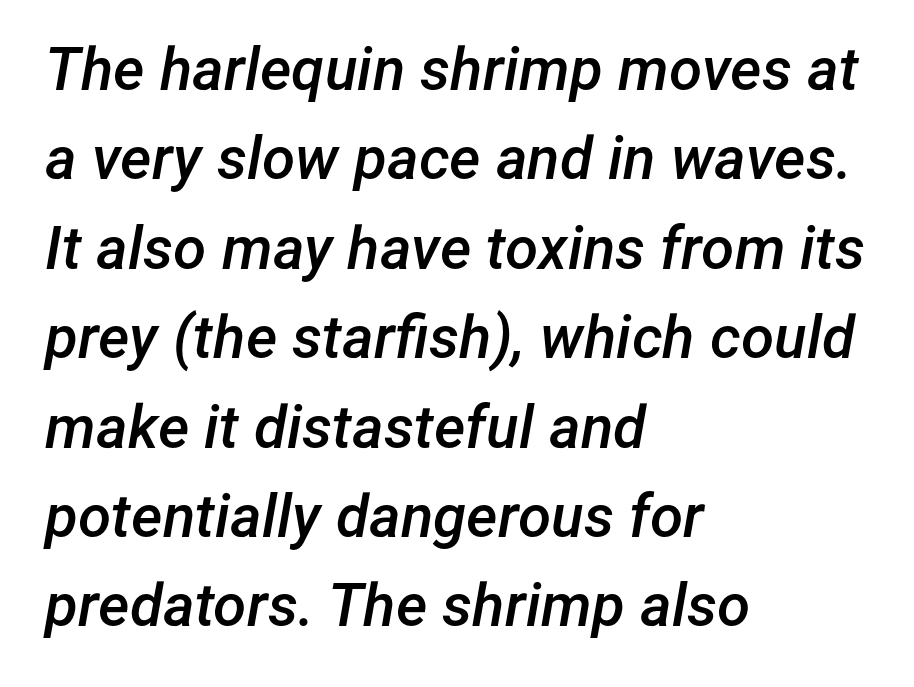
The image shows 60 px semibold type, italic (leaning right); set left-aligned, normal line spacing (1.49x), normal letter spacing, not underlined; low stroke contrast and a medium x-height.
